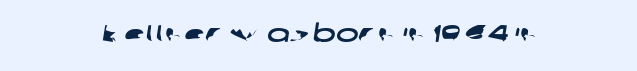
The image shows 24 px text type; set centered, normal letter spacing, not underlined.
